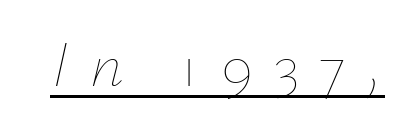
You could only call the tracking loose — the letters float apart. Varying glyph widths throughout — classic text-font behaviour. This rendering features underlined lettering. Each stroke keeps to a modest, everyday thickness or less. The face used here has a pronounced slope to its letters.
